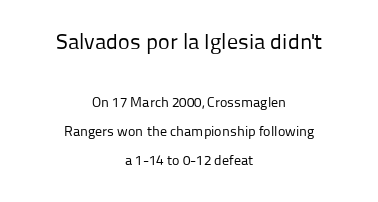
Q: Is the text bold? A: No.
Q: Is the text italic (slanted)? A: No, it is upright.
Q: Is the text underlined? A: No.
Q: How is the paragraph aligned? A: Centered.
Q: Is the spacing between letters normal or unusually wide? A: Normal.
Q: Is the spacing between lines tight, normal or loose? A: Loose.
Q: Which block of text is set in a larger size, the first (top) or the second (bottom)? A: The first (top) one.
